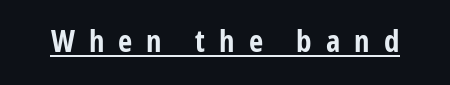
{"serif": "no", "italic": "no", "bold": "yes", "weight": "bold", "width": "condensed", "stroke_contrast": "low", "x_height": "medium", "monospaced": "no", "underline": "yes", "letter_spacing": "wide", "letter_spacing_em": 0.45, "glyph_px": 31}
